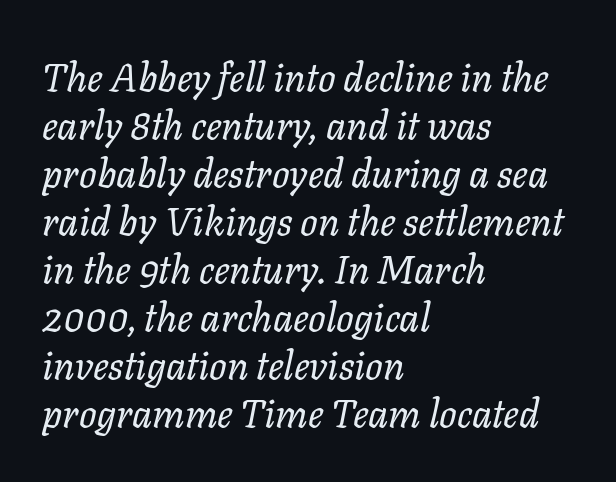
{"italic": "yes", "lean": "right", "slant_degrees": 11, "bold": "no", "weight": "regular", "width": "normal", "stroke_contrast": "low", "x_height": "medium", "monospaced": "no", "underline": "no", "align": "left", "line_spacing_ratio": 1.23, "letter_spacing": "normal", "letter_spacing_em": 0.0, "glyph_px": 39}
